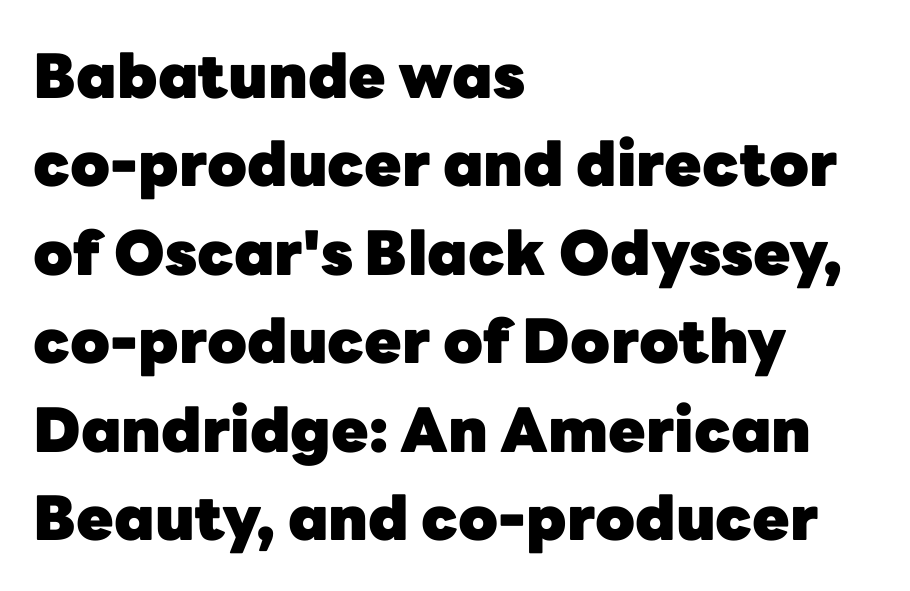
{"serif": "no", "italic": "no", "bold": "yes", "weight": "heavy", "width": "normal", "stroke_contrast": "low", "x_height": "medium", "monospaced": "no", "underline": "no", "align": "left", "line_spacing": "normal", "line_spacing_ratio": 1.45, "letter_spacing": "normal", "letter_spacing_em": 0.0, "glyph_px": 61}
